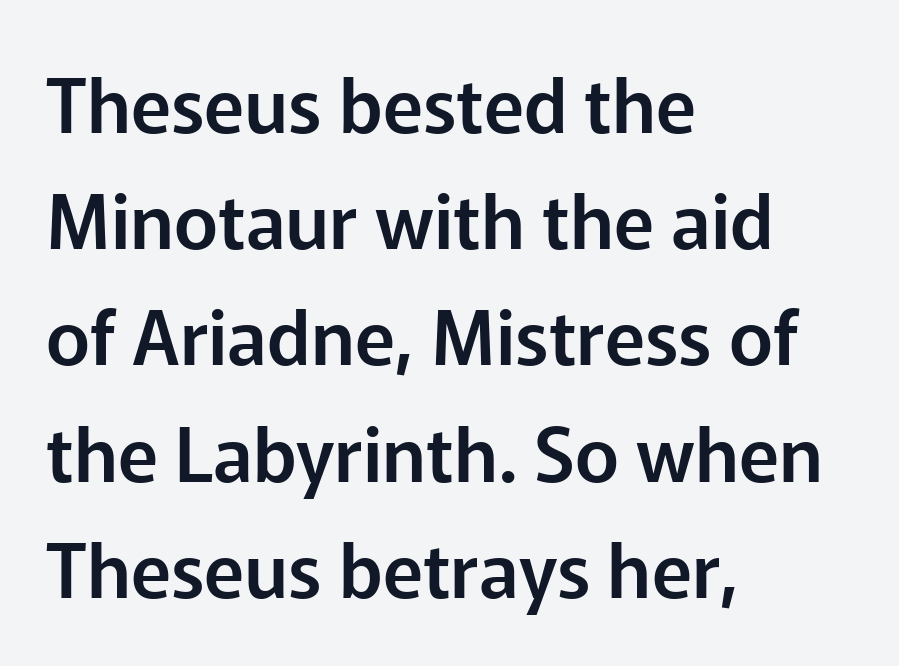
Q: Is the text italic (slanted)? A: No, it is upright.
Q: Is the typeface a serif or a sans-serif typeface? A: Sans-serif.
Q: Is the text underlined? A: No.
Q: How is the paragraph aligned? A: Left-aligned.
Q: Is the spacing between letters normal or unusually wide? A: Normal.
Q: Is the spacing between lines tight, normal or loose? A: Normal.
Q: Width (condensed, normal, or wide)? A: Normal.
Q: Stroke contrast? A: Low.
Q: x-height? A: Medium.
Q: Monospaced? A: No.
